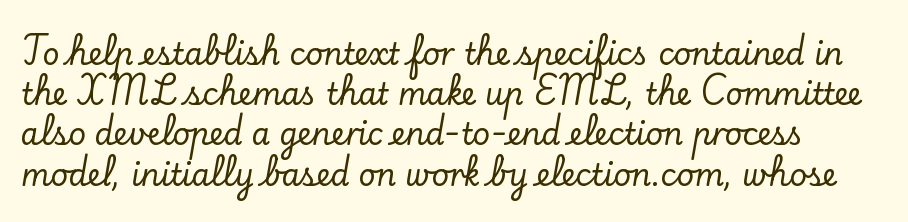
The image shows 30 px serif type; set normal line spacing (1.34x), normal letter spacing, not underlined; low stroke contrast and a small x-height.
